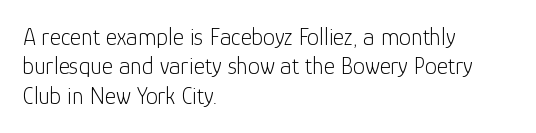
{"italic": "no", "bold": "no", "underline": "no", "align": "left", "line_spacing_ratio": 1.22, "letter_spacing": "normal", "letter_spacing_em": 0.0, "glyph_px": 24}
